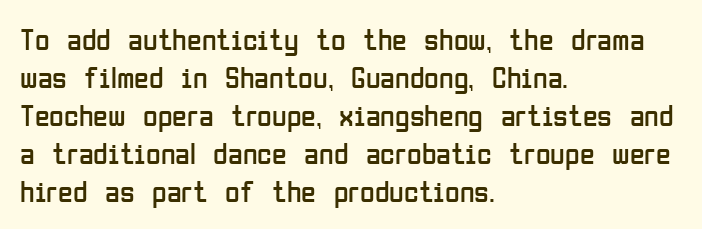
Q: Is the text bold? A: No.
Q: Is the text italic (slanted)? A: No, it is upright.
Q: Is the typeface a serif or a sans-serif typeface? A: Sans-serif.
Q: Is the text underlined? A: No.
Q: How is the paragraph aligned? A: Left-aligned.
Q: Is the spacing between letters normal or unusually wide? A: Normal.
Q: Is the spacing between lines tight, normal or loose? A: Normal.
Q: Width (condensed, normal, or wide)? A: Condensed.
Q: Stroke contrast? A: Low.
Q: x-height? A: Medium.
Q: Monospaced? A: No.
